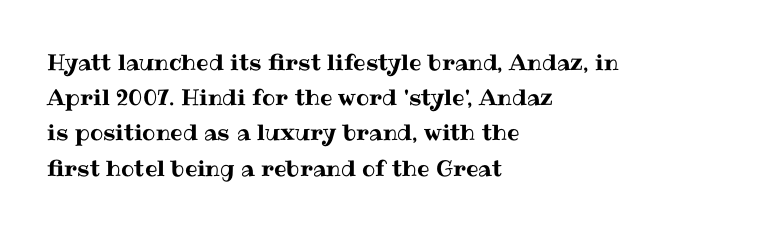
The image shows 22 px text type, upright; set left-aligned, normal line spacing (1.6x), normal letter spacing, not underlined.
